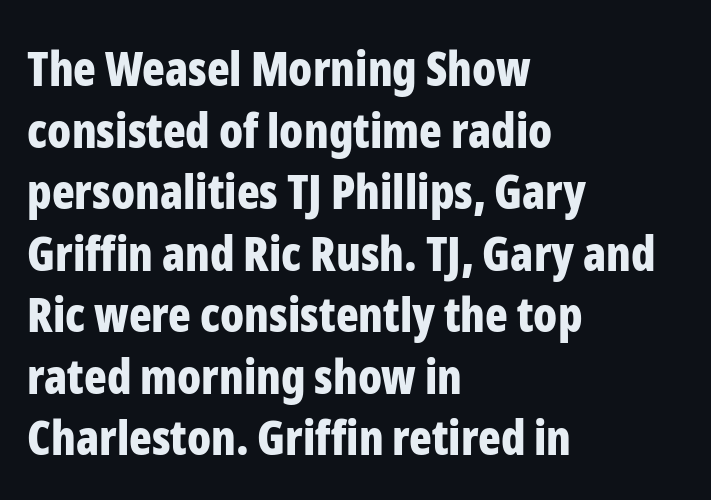
{"serif": "no", "italic": "no", "bold": "yes", "weight": "bold", "width": "condensed", "stroke_contrast": "low", "x_height": "medium", "monospaced": "no", "underline": "no", "align": "left", "line_spacing": "normal", "line_spacing_ratio": 1.31, "letter_spacing": "normal", "letter_spacing_em": 0.0, "glyph_px": 47}
